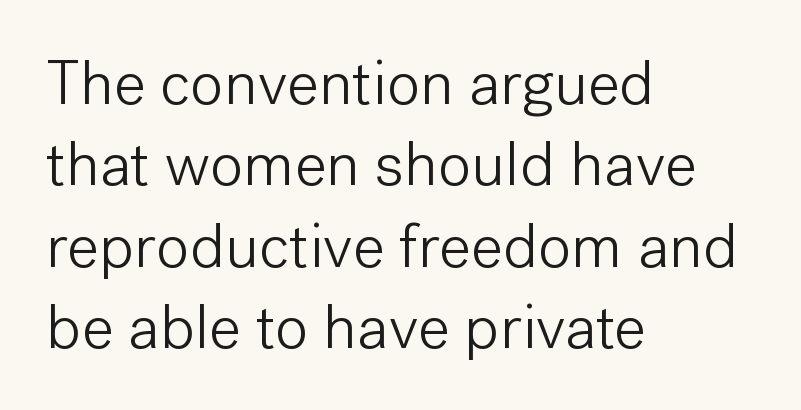
The image shows 63 px light sans-serif type, upright; set left-aligned, normal line spacing (1.29x), normal letter spacing, not underlined; low stroke contrast and a medium x-height.
